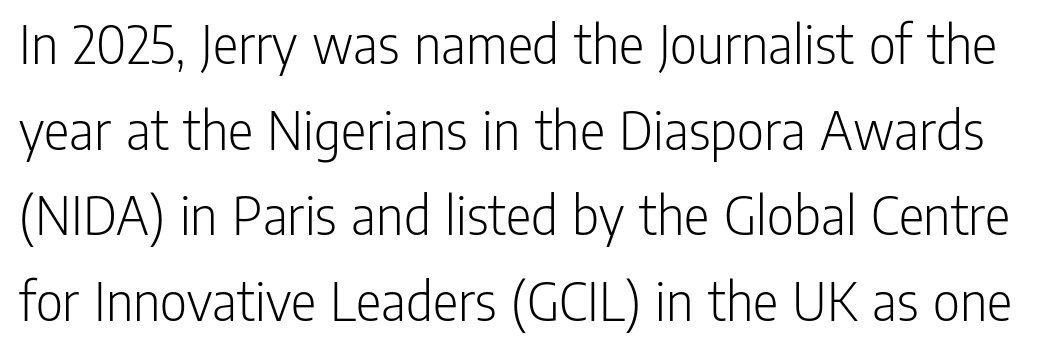
{"serif": "no", "italic": "no", "bold": "no", "weight": "light", "width": "condensed", "stroke_contrast": "low", "x_height": "medium", "monospaced": "no", "underline": "no", "line_spacing": "normal", "line_spacing_ratio": 1.45, "letter_spacing": "normal", "letter_spacing_em": 0.0, "glyph_px": 59}
